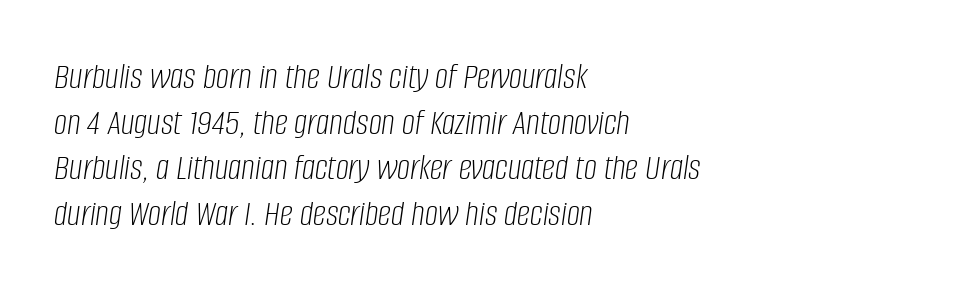
Q: Is the text bold? A: No.
Q: Is the text italic (slanted)? A: Yes, it leans right by about 8 degrees.
Q: Is the text underlined? A: No.
Q: How is the paragraph aligned? A: Left-aligned.
Q: Is the spacing between letters normal or unusually wide? A: Normal.
Q: Width (condensed, normal, or wide)? A: Condensed.
Q: Stroke contrast? A: Low.
Q: x-height? A: Large.
Q: Monospaced? A: No.
